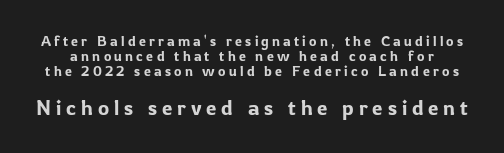
Q: Is the text italic (slanted)? A: No, it is upright.
Q: Is the text underlined? A: No.
Q: Is the spacing between letters normal or unusually wide? A: Unusually wide.
Q: Is the spacing between lines tight, normal or loose? A: Tight.
Q: Which block of text is set in a larger size, the first (top) or the second (bottom)? A: The second (bottom) one.
